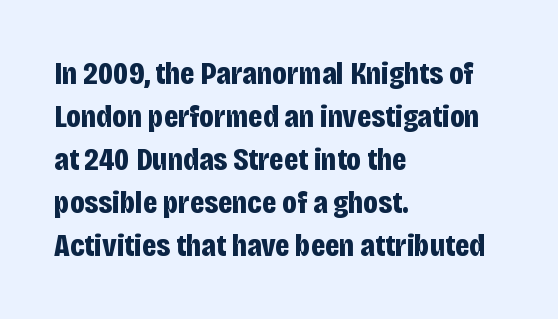
The image shows 32 px bold, condensed sans-serif type, upright; set left-aligned, normal line spacing (1.34x), normal letter spacing, not underlined; low stroke contrast and a large x-height.
